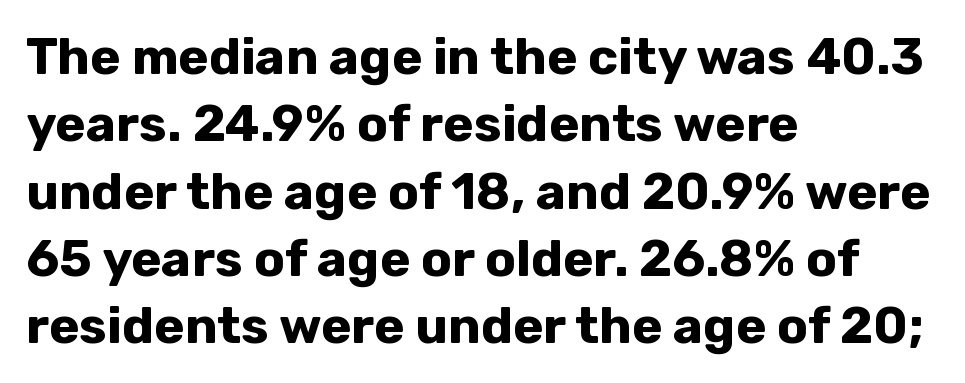
The image shows 51 px bold sans-serif type, upright; set left-aligned, normal line spacing (1.32x), normal letter spacing, not underlined; low stroke contrast and a medium x-height.
